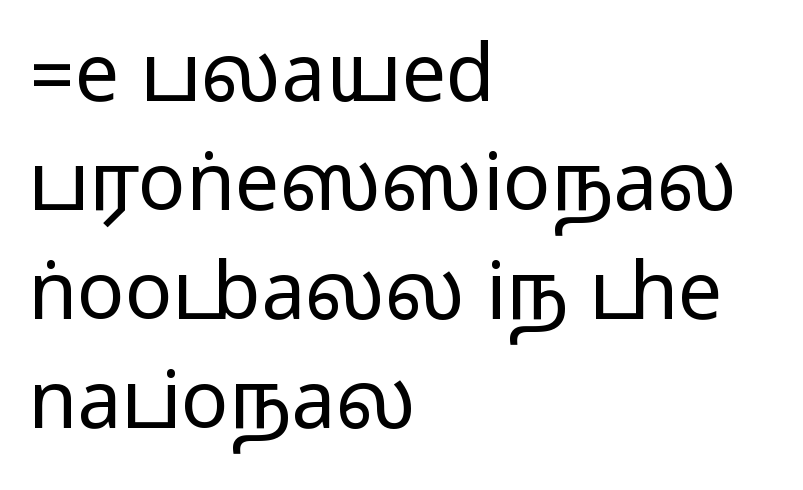
The image shows 79 px wide sans-serif type, upright; set left-aligned, normal line spacing (1.38x), normal letter spacing, not underlined; medium stroke contrast.
